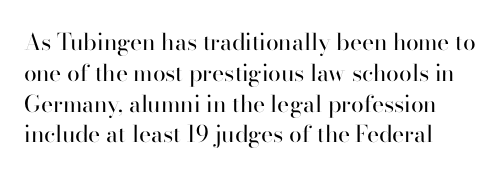
Compared with a typical body face, this is equally light or lighter still. Rule under the text: the space is simply empty. Characters follow at the spacing the type designer built in. Each new line begins a customary step beneath the previous one. Posture: vertical.
